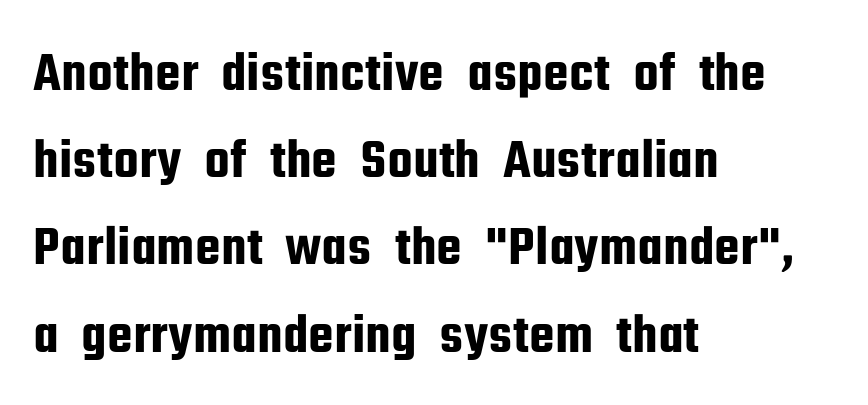
Q: Is the text italic (slanted)? A: No, it is upright.
Q: Is the typeface a serif or a sans-serif typeface? A: Sans-serif.
Q: Is the text underlined? A: No.
Q: How is the paragraph aligned? A: Left-aligned.
Q: Is the spacing between letters normal or unusually wide? A: Normal.
Q: Is the spacing between lines tight, normal or loose? A: Normal.
Q: Width (condensed, normal, or wide)? A: Condensed.
Q: Stroke contrast? A: Low.
Q: x-height? A: Medium.
Q: Monospaced? A: No.
